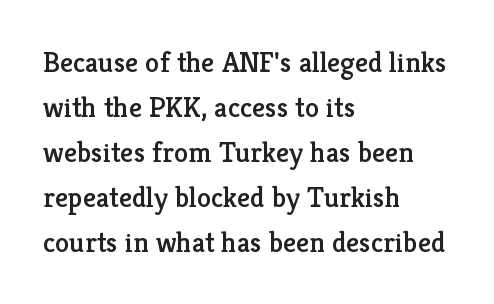
The space between consecutive lines is moderate. Letter spacing: default. The glyphs are unaccompanied by any horizontal stroke below them. The text block is weighted toward the left margin, trailing off unevenly rightward. Tall strokes in this sample are plumb rather than angled. Proportional: the letters do not fall into vertical columns.
